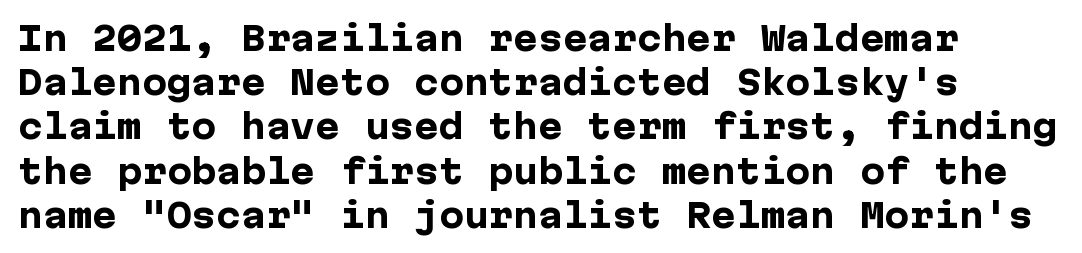
Q: Is the text bold? A: Yes.
Q: Is the text italic (slanted)? A: No, it is upright.
Q: Is the typeface a serif or a sans-serif typeface? A: Sans-serif.
Q: Is the text underlined? A: No.
Q: How is the paragraph aligned? A: Left-aligned.
Q: Is the spacing between letters normal or unusually wide? A: Normal.
Q: Is the spacing between lines tight, normal or loose? A: Normal.
Q: Width (condensed, normal, or wide)? A: Normal.
Q: Stroke contrast? A: Low.
Q: x-height? A: Medium.
